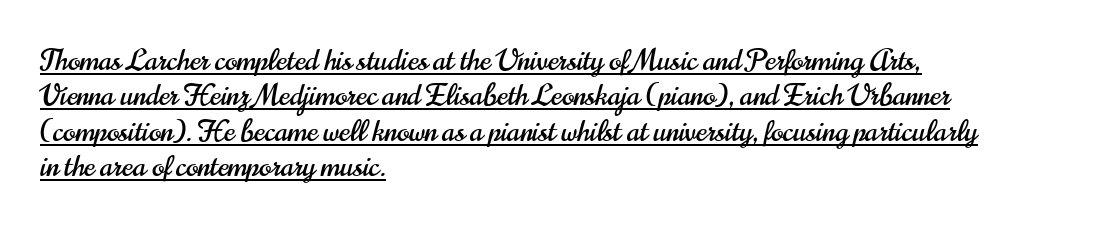
Q: Is the text italic (slanted)? A: Yes.
Q: Is the typeface a serif or a sans-serif typeface? A: Sans-serif.
Q: Is the text underlined? A: Yes.
Q: How is the paragraph aligned? A: Left-aligned.
Q: Is the spacing between letters normal or unusually wide? A: Normal.
Q: Width (condensed, normal, or wide)? A: Condensed.
Q: Stroke contrast? A: High.
Q: x-height? A: Small.
Q: Monospaced? A: No.
